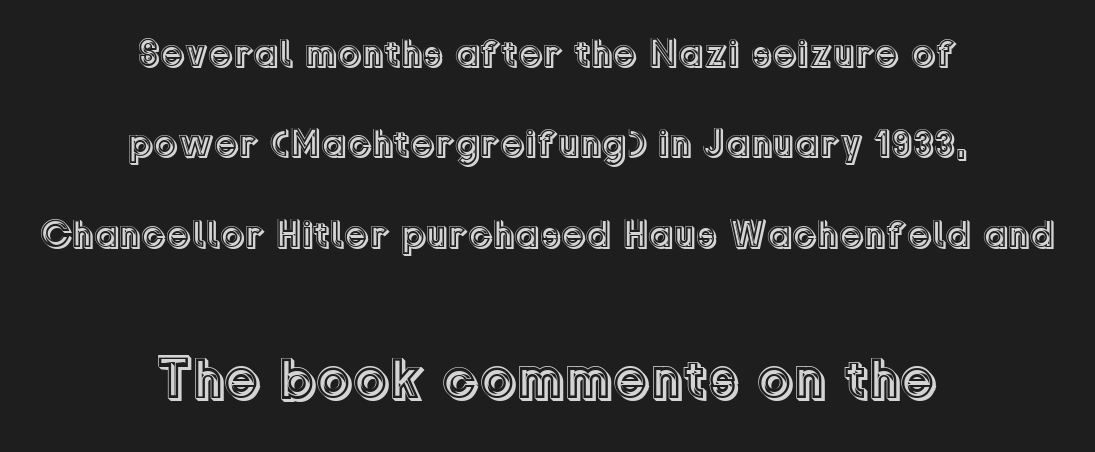
Proportional: the letters do not fall into vertical columns. Unmarked baselines from the first word to the last. Top chunk: small. Bottom chunk: large. There is no visible air inserted between adjacent glyphs.
